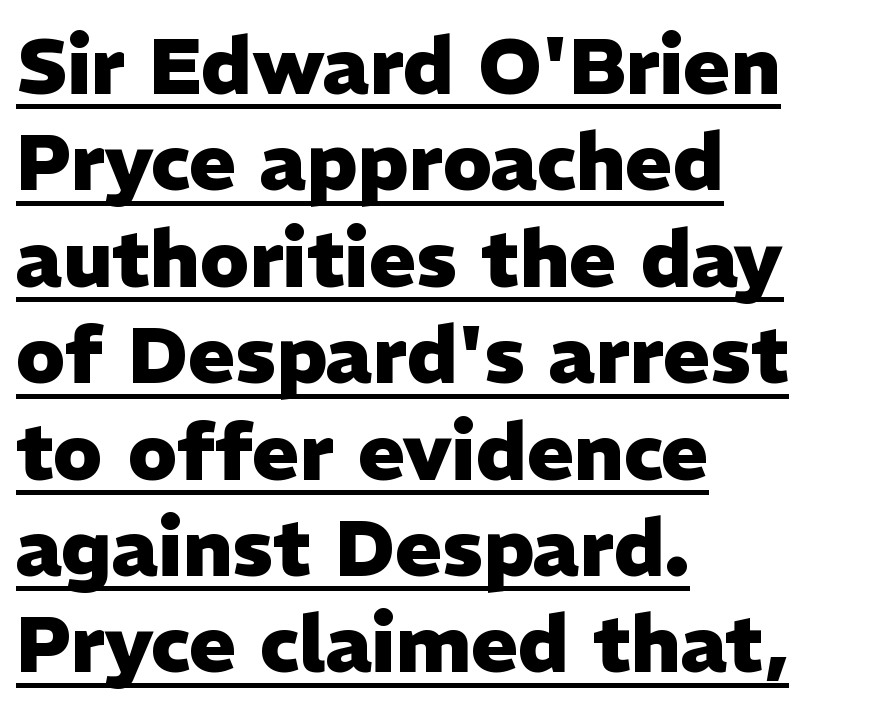
The words here are underlined. Think of a printed novel: that variable character pitch is what you see here. Thick stems and heavy bowls — unmistakably bold. Posture: straight, roman, zero tilt.
